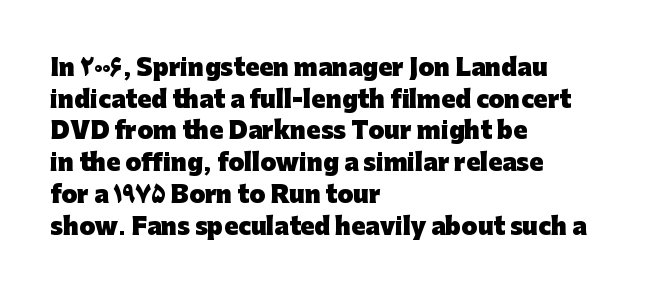
{"italic": "no", "bold": "yes", "underline": "no", "align": "left", "line_spacing": "normal", "line_spacing_ratio": 1.38, "letter_spacing": "normal", "letter_spacing_em": 0.0, "glyph_px": 23}
